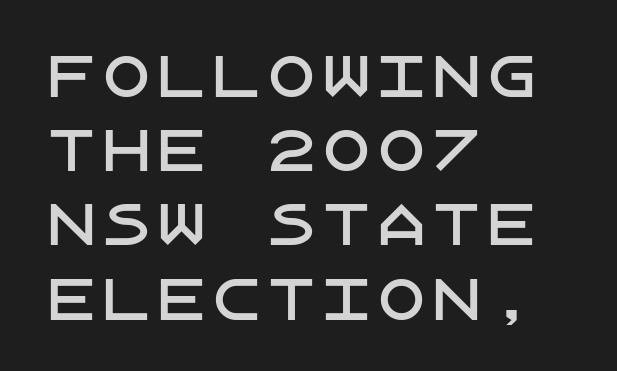
Q: Is the text italic (slanted)? A: No, it is upright.
Q: Is the typeface a serif or a sans-serif typeface? A: Sans-serif.
Q: Is the text underlined? A: No.
Q: How is the paragraph aligned? A: Left-aligned.
Q: Is the spacing between letters normal or unusually wide? A: Normal.
Q: Is the spacing between lines tight, normal or loose? A: Normal.
Q: Width (condensed, normal, or wide)? A: Normal.
Q: Stroke contrast? A: Low.
Q: x-height? A: Large.
